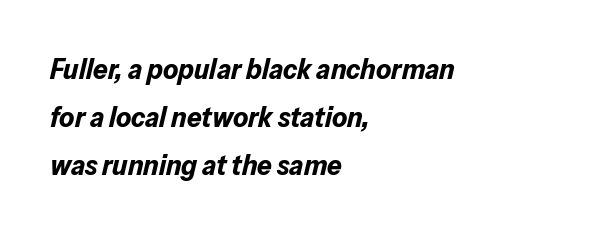
The image shows 29 px bold type, italic (leaning right); set left-aligned, normal line spacing (1.65x), normal letter spacing, not underlined; low stroke contrast and a medium x-height.
